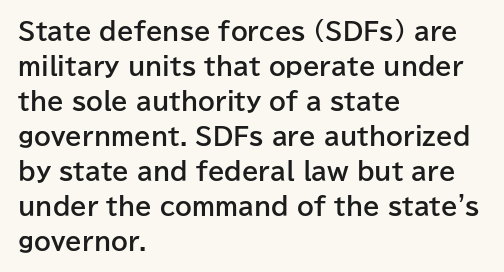
{"italic": "no", "bold": "yes", "underline": "no", "align": "left", "line_spacing": "normal", "line_spacing_ratio": 1.46, "letter_spacing": "normal", "letter_spacing_em": 0.0, "glyph_px": 24}
